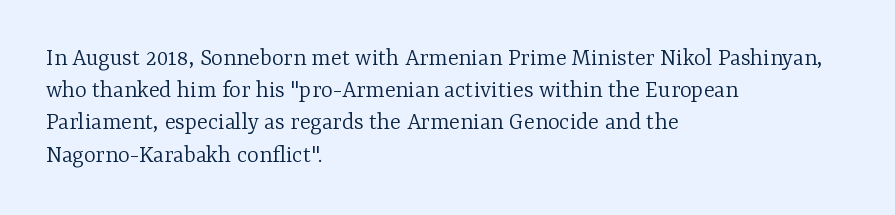
Q: Is the text bold? A: No.
Q: Is the text italic (slanted)? A: No, it is upright.
Q: Is the text underlined? A: No.
Q: How is the paragraph aligned? A: Left-aligned.
Q: Is the spacing between letters normal or unusually wide? A: Normal.
Q: Is the spacing between lines tight, normal or loose? A: Normal.
